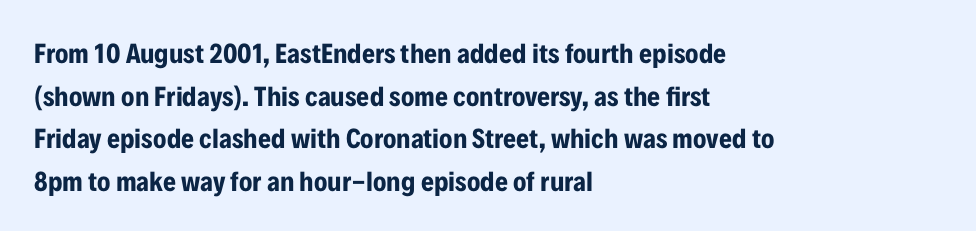
Q: Is the text bold? A: Yes.
Q: Is the text italic (slanted)? A: No, it is upright.
Q: Is the typeface a serif or a sans-serif typeface? A: Sans-serif.
Q: Is the text underlined? A: No.
Q: How is the paragraph aligned? A: Left-aligned.
Q: Is the spacing between letters normal or unusually wide? A: Normal.
Q: Is the spacing between lines tight, normal or loose? A: Normal.
Q: Width (condensed, normal, or wide)? A: Condensed.
Q: Stroke contrast? A: Low.
Q: x-height? A: Medium.
Q: Monospaced? A: No.
